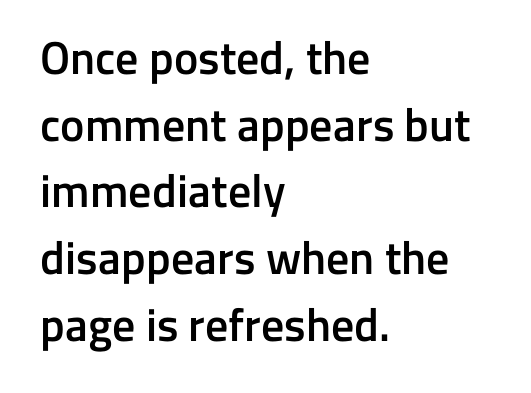
Q: Is the text bold? A: Semi-bold.
Q: Is the text italic (slanted)? A: No, it is upright.
Q: Is the typeface a serif or a sans-serif typeface? A: Sans-serif.
Q: Is the text underlined? A: No.
Q: How is the paragraph aligned? A: Left-aligned.
Q: Is the spacing between letters normal or unusually wide? A: Normal.
Q: Is the spacing between lines tight, normal or loose? A: Normal.
Q: Width (condensed, normal, or wide)? A: Normal.
Q: Stroke contrast? A: Low.
Q: x-height? A: Medium.
Q: Monospaced? A: No.
